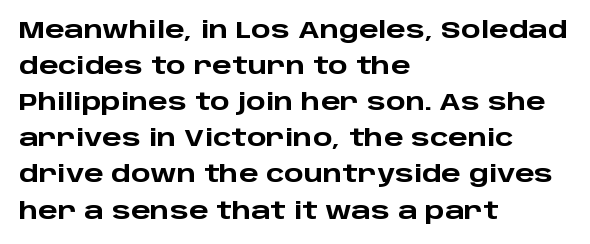
The image shows 23 px bold type, upright; set left-aligned, normal line spacing (1.57x), normal letter spacing, not underlined.
